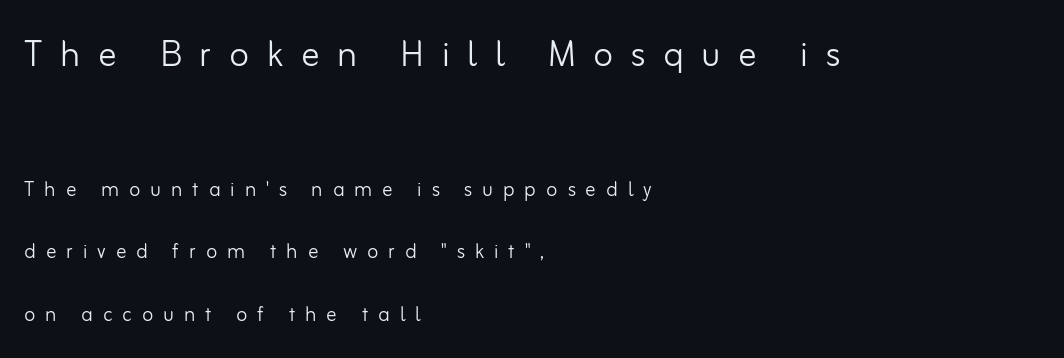
The image shows 46 px light sans-serif type, upright; set left-aligned, loose line spacing (2.41x), unusually wide letter spacing (+0.38 em), not underlined; the first (top) block is 1.77x larger; low stroke contrast and a small x-height.
